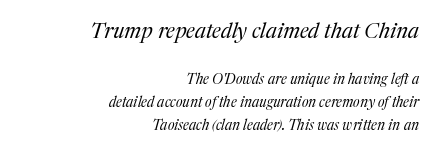
{"italic": "yes", "lean": "right", "slant_degrees": 17, "bold": "no", "underline": "no", "align": "right", "line_spacing": "normal", "line_spacing_ratio": 1.66, "letter_spacing": "normal", "letter_spacing_em": 0.0, "larger_block": "first", "size_ratio": 1.5, "glyph_px": 21}
